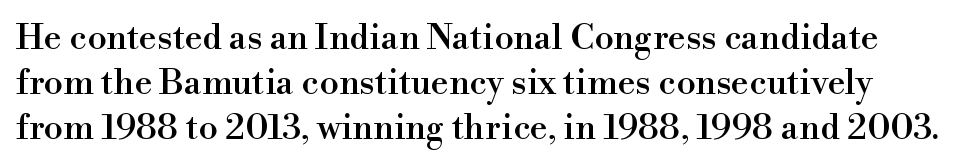
Q: Is the text italic (slanted)? A: No, it is upright.
Q: Is the typeface a serif or a sans-serif typeface? A: Serif.
Q: Is the text underlined? A: No.
Q: Is the spacing between letters normal or unusually wide? A: Normal.
Q: Is the spacing between lines tight, normal or loose? A: Normal.
Q: Width (condensed, normal, or wide)? A: Normal.
Q: Stroke contrast? A: High.
Q: x-height? A: Small.
Q: Monospaced? A: No.
